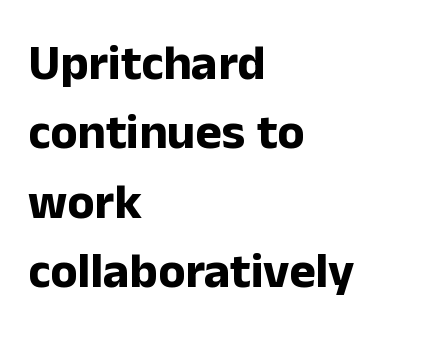
The image shows 50 px bold sans-serif type, upright; set left-aligned, normal line spacing (1.39x), normal letter spacing, not underlined; low stroke contrast and a medium x-height.
